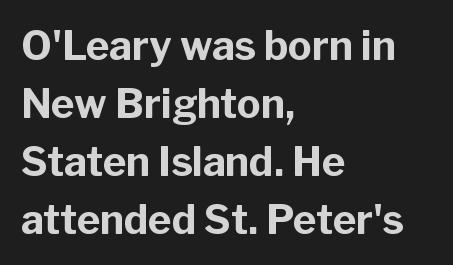
The image shows 40 px bold sans-serif type, upright; set left-aligned, normal line spacing (1.45x), normal letter spacing, not underlined; low stroke contrast and a medium x-height.
